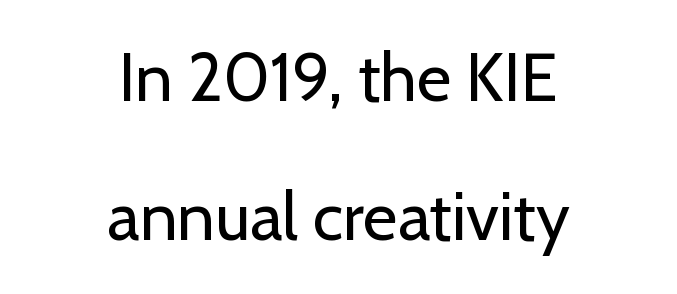
Q: Is the text bold? A: No.
Q: Is the text italic (slanted)? A: No, it is upright.
Q: Is the typeface a serif or a sans-serif typeface? A: Sans-serif.
Q: Is the text underlined? A: No.
Q: How is the paragraph aligned? A: Centered.
Q: Is the spacing between letters normal or unusually wide? A: Normal.
Q: Is the spacing between lines tight, normal or loose? A: Loose.
Q: Width (condensed, normal, or wide)? A: Normal.
Q: Stroke contrast? A: Low.
Q: x-height? A: Medium.
Q: Monospaced? A: No.
